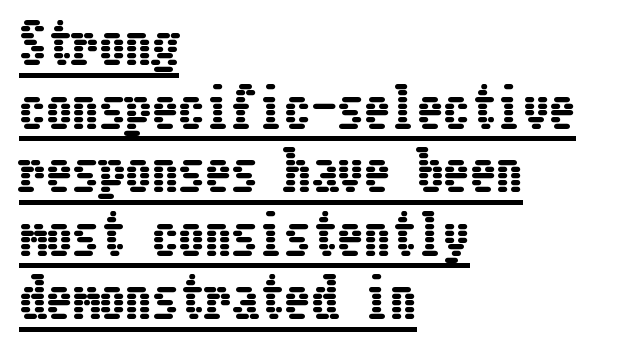
{"italic": "no", "width": "condensed", "stroke_contrast": "low", "x_height": "medium", "underline": "yes", "align": "left", "line_spacing_ratio": 1.2, "letter_spacing": "normal", "letter_spacing_em": 0.0, "glyph_px": 53}
